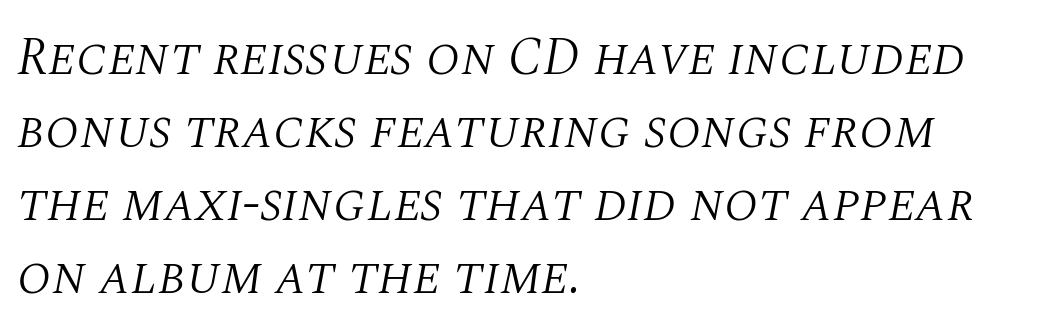
Q: Is the text bold? A: No.
Q: Is the text italic (slanted)? A: Yes, it leans right by about 10 degrees.
Q: Is the typeface a serif or a sans-serif typeface? A: Serif.
Q: Is the text underlined? A: No.
Q: How is the paragraph aligned? A: Left-aligned.
Q: Is the spacing between letters normal or unusually wide? A: Normal.
Q: Is the spacing between lines tight, normal or loose? A: Normal.
Q: Width (condensed, normal, or wide)? A: Normal.
Q: Stroke contrast? A: Medium.
Q: x-height? A: Large.
Q: Monospaced? A: No.
